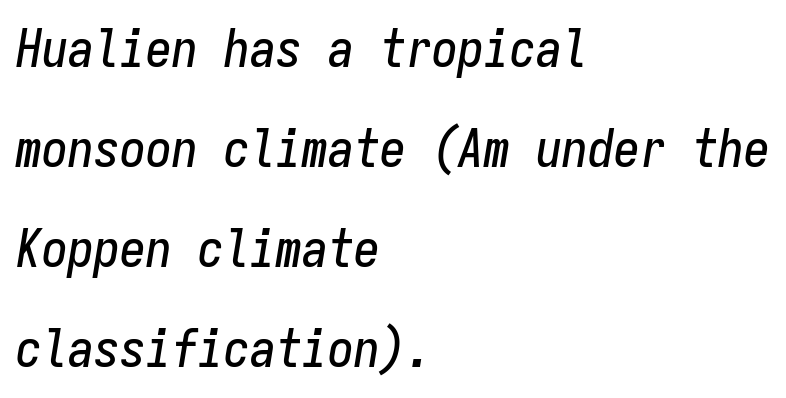
Q: Is the text italic (slanted)? A: Yes, it leans right by about 9 degrees.
Q: Is the text underlined? A: No.
Q: How is the paragraph aligned? A: Left-aligned.
Q: Is the spacing between letters normal or unusually wide? A: Normal.
Q: Is the spacing between lines tight, normal or loose? A: Loose.
Q: Width (condensed, normal, or wide)? A: Condensed.
Q: Stroke contrast? A: Low.
Q: x-height? A: Medium.
Q: Monospaced? A: Yes.
